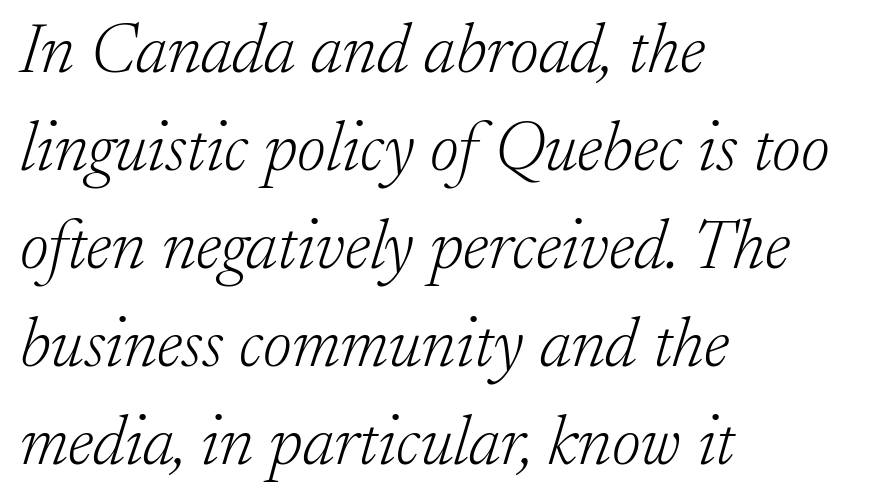
{"serif": "yes", "italic": "yes", "lean": "right", "slant_degrees": 17, "bold": "no", "weight": "light", "width": "normal", "stroke_contrast": "low", "x_height": "small", "monospaced": "no", "underline": "no", "align": "left", "line_spacing": "normal", "line_spacing_ratio": 1.4, "letter_spacing": "normal", "letter_spacing_em": 0.0, "glyph_px": 70}
